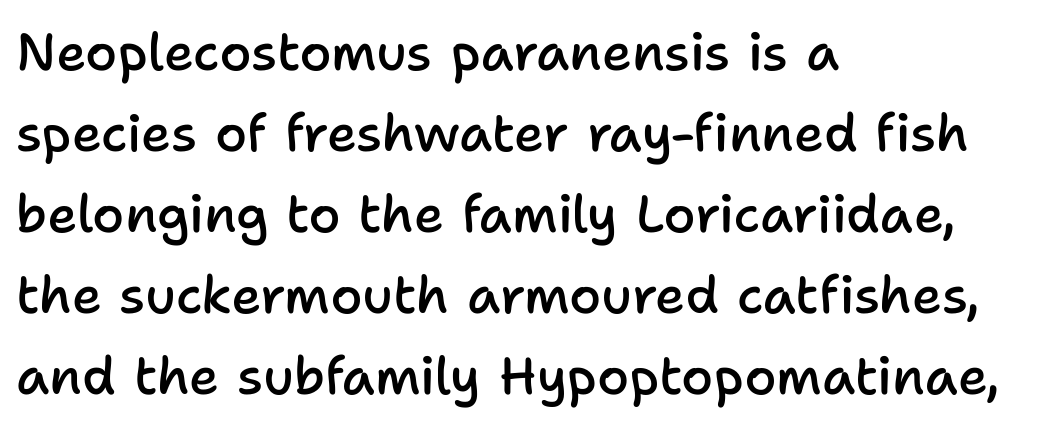
Q: Is the text bold? A: Semi-bold.
Q: Is the text italic (slanted)? A: No, it is upright.
Q: Is the typeface a serif or a sans-serif typeface? A: Sans-serif.
Q: Is the text underlined? A: No.
Q: How is the paragraph aligned? A: Left-aligned.
Q: Is the spacing between letters normal or unusually wide? A: Normal.
Q: Is the spacing between lines tight, normal or loose? A: Normal.
Q: Width (condensed, normal, or wide)? A: Normal.
Q: Stroke contrast? A: Low.
Q: x-height? A: Medium.
Q: Monospaced? A: No.
